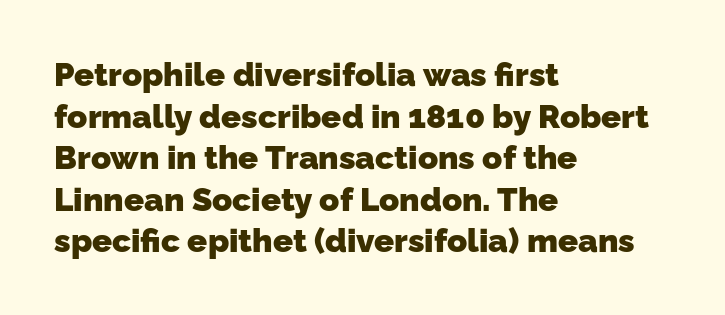
The image shows 33 px heavy sans-serif type; set left-aligned, normal line spacing (1.26x), normal letter spacing, not underlined; low stroke contrast and a medium x-height.
